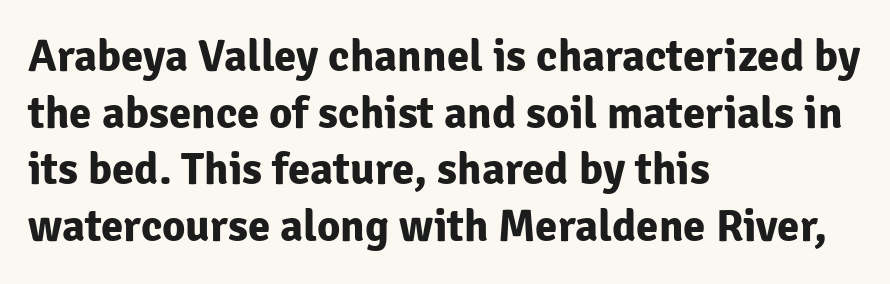
{"serif": "no", "italic": "no", "bold": "yes", "weight": "bold", "width": "normal", "stroke_contrast": "low", "x_height": "medium", "monospaced": "no", "underline": "no", "align": "left", "line_spacing": "normal", "line_spacing_ratio": 1.26, "letter_spacing": "normal", "letter_spacing_em": 0.0, "glyph_px": 45}
